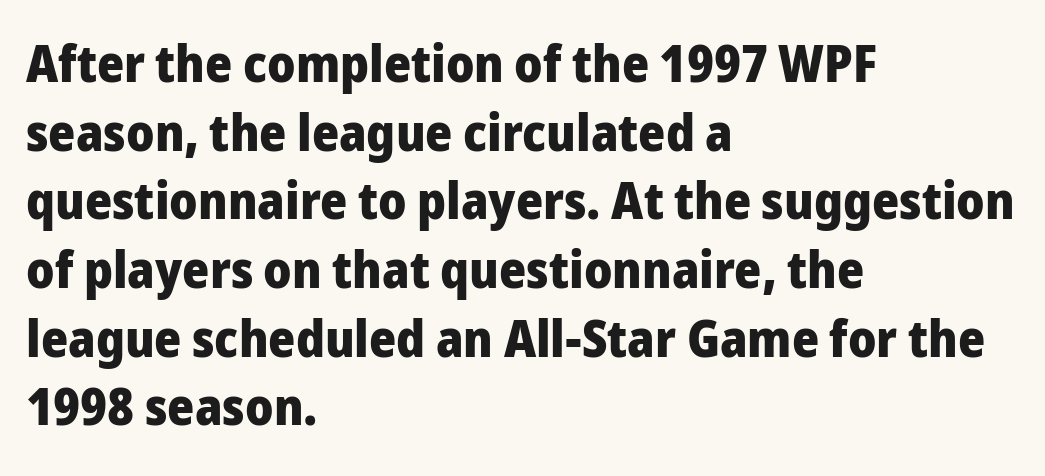
The image shows 52 px heavy sans-serif type, upright; set left-aligned, normal line spacing (1.32x), normal letter spacing, not underlined; low stroke contrast and a medium x-height.
